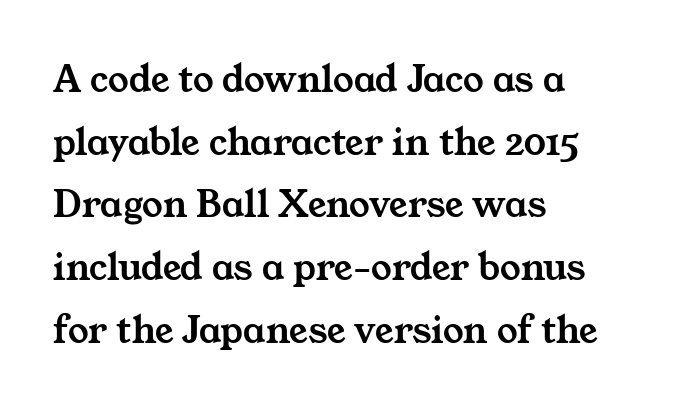
The image shows 41 px wide serif type; set left-aligned, normal line spacing (1.53x), normal letter spacing, not underlined; medium stroke contrast and a medium x-height.
